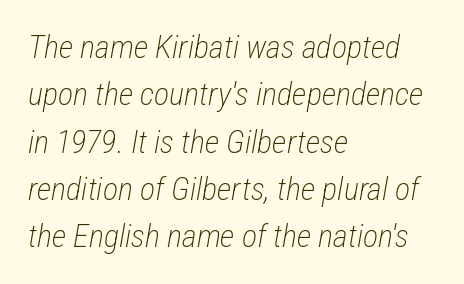
{"italic": "yes", "lean": "right", "slant_degrees": 12, "bold": "no", "weight": "light", "width": "condensed", "stroke_contrast": "low", "x_height": "medium", "monospaced": "no", "underline": "no", "align": "left", "line_spacing": "normal", "line_spacing_ratio": 1.48, "letter_spacing": "normal", "letter_spacing_em": 0.0, "glyph_px": 32}
